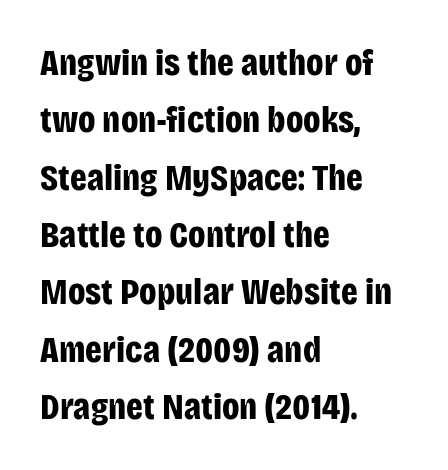
The image shows 37 px bold, condensed sans-serif type, upright; set left-aligned, normal line spacing (1.55x), normal letter spacing, not underlined; low stroke contrast and a large x-height.
